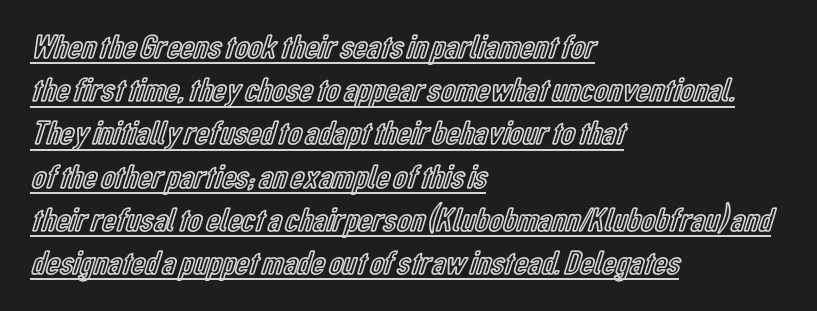
The image shows 34 px condensed type; set left-aligned, normal line spacing (1.27x), normal letter spacing, underlined; a medium x-height.
